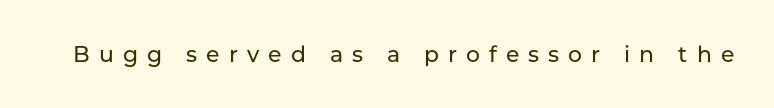
Q: Is the text italic (slanted)? A: No, it is upright.
Q: Is the text underlined? A: No.
Q: Is the spacing between letters normal or unusually wide? A: Unusually wide.
